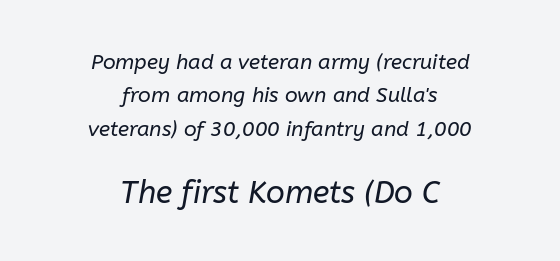
Q: Is the text bold? A: No.
Q: Is the text italic (slanted)? A: Yes, it leans right by about 10 degrees.
Q: Is the text underlined? A: No.
Q: How is the paragraph aligned? A: Centered.
Q: Is the spacing between letters normal or unusually wide? A: Normal.
Q: Is the spacing between lines tight, normal or loose? A: Normal.
Q: Which block of text is set in a larger size, the first (top) or the second (bottom)? A: The second (bottom) one.
Q: Width (condensed, normal, or wide)? A: Normal.
Q: Stroke contrast? A: Low.
Q: x-height? A: Medium.
Q: Monospaced? A: No.
